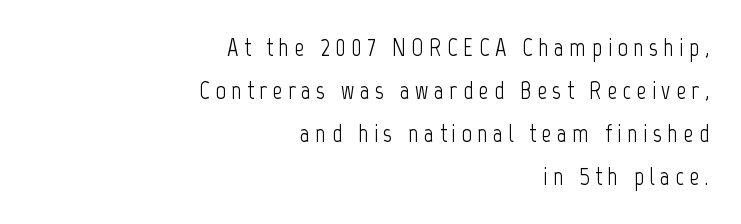
{"italic": "no", "bold": "no", "underline": "no", "align": "right", "line_spacing_ratio": 1.72, "letter_spacing": "wide", "letter_spacing_em": 0.21, "glyph_px": 25}
